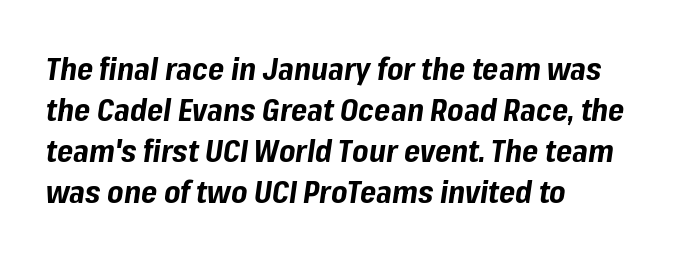
The image shows 31 px bold type, italic (leaning right); set left-aligned, normal line spacing (1.32x), normal letter spacing, not underlined; low stroke contrast and a medium x-height.
